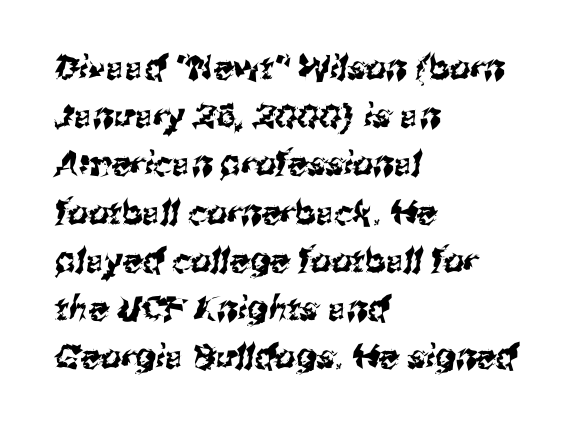
The rendering uses a moderate line-height, typical for paragraphs. Do the characters align in a grid? No, the font is proportional. Underlining? Definitely not there. Does the type have serifs? No, each stem ends abruptly. Every row of glyphs begins at an identical x-position on the left.
